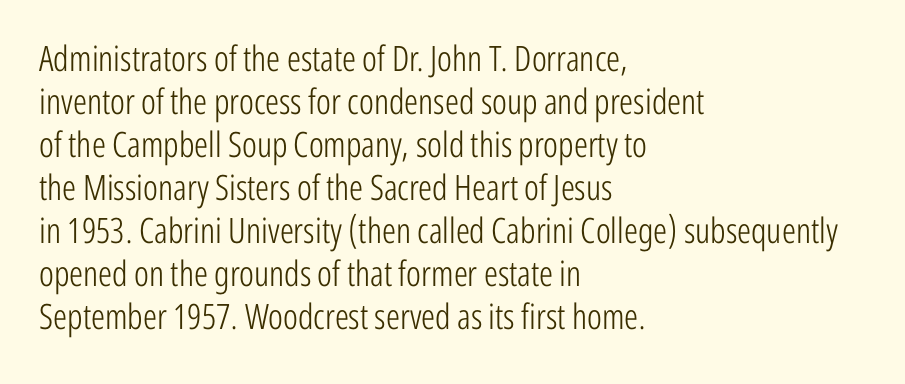
Q: Is the text bold? A: No.
Q: Is the text italic (slanted)? A: No, it is upright.
Q: Is the typeface a serif or a sans-serif typeface? A: Sans-serif.
Q: Is the text underlined? A: No.
Q: How is the paragraph aligned? A: Left-aligned.
Q: Is the spacing between letters normal or unusually wide? A: Normal.
Q: Width (condensed, normal, or wide)? A: Condensed.
Q: Stroke contrast? A: Low.
Q: x-height? A: Medium.
Q: Monospaced? A: No.
